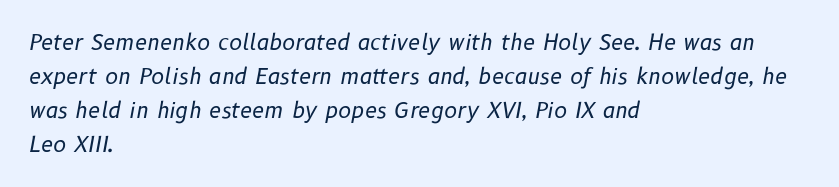
{"italic": "yes", "lean": "right", "slant_degrees": 10, "bold": "no", "underline": "no", "align": "left", "line_spacing": "normal", "line_spacing_ratio": 1.55, "letter_spacing": "normal", "letter_spacing_em": 0.0, "glyph_px": 22}
